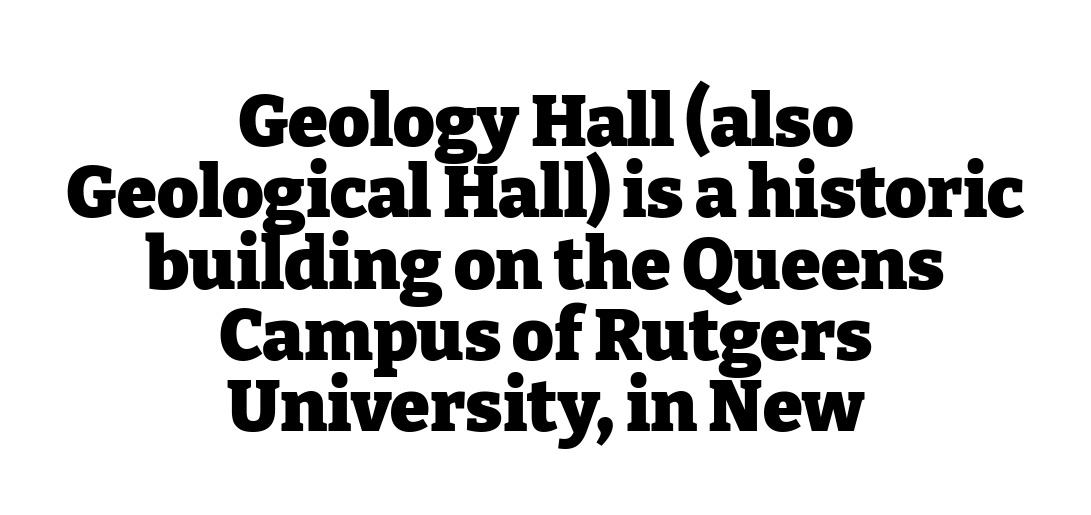
The image shows 72 px heavy serif type, upright; set centered, tight line spacing (0.99x), normal letter spacing, not underlined; low stroke contrast and a medium x-height.
